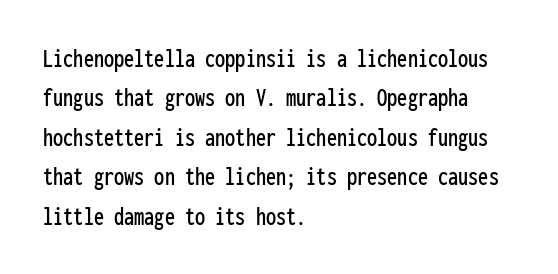
The image shows 27 px text type, upright; set left-aligned, normal line spacing (1.46x), normal letter spacing, not underlined.
